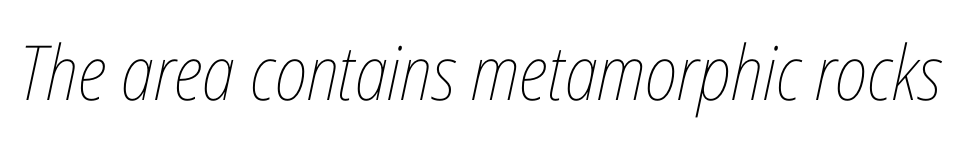
{"italic": "yes", "lean": "right", "slant_degrees": 12, "bold": "no", "weight": "thin", "width": "condensed", "stroke_contrast": "low", "x_height": "medium", "monospaced": "no", "underline": "no", "letter_spacing": "normal", "letter_spacing_em": 0.0, "glyph_px": 76}
